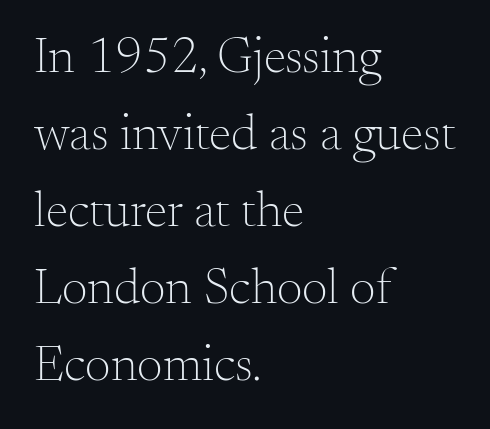
It's the straight-up-and-down kind of type. Are there feet on the stems? There are — it's a serif. The paragraph has a hard left edge and a soft right edge. Nothing unusual about the tracking: characters are spaced as the font intends. Line spacing here is normal.
